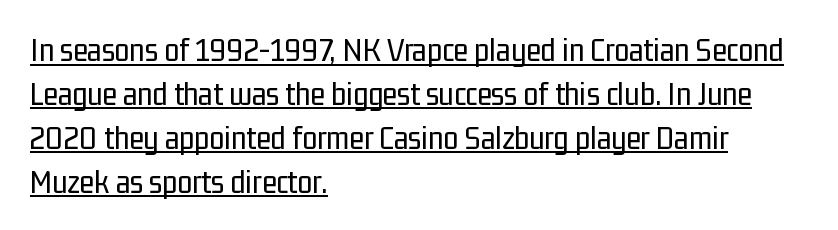
Q: Is the text bold? A: No.
Q: Is the text italic (slanted)? A: No, it is upright.
Q: Is the typeface a serif or a sans-serif typeface? A: Sans-serif.
Q: Is the text underlined? A: Yes.
Q: How is the paragraph aligned? A: Left-aligned.
Q: Is the spacing between letters normal or unusually wide? A: Normal.
Q: Is the spacing between lines tight, normal or loose? A: Normal.
Q: Width (condensed, normal, or wide)? A: Condensed.
Q: Stroke contrast? A: Low.
Q: x-height? A: Medium.
Q: Monospaced? A: No.
